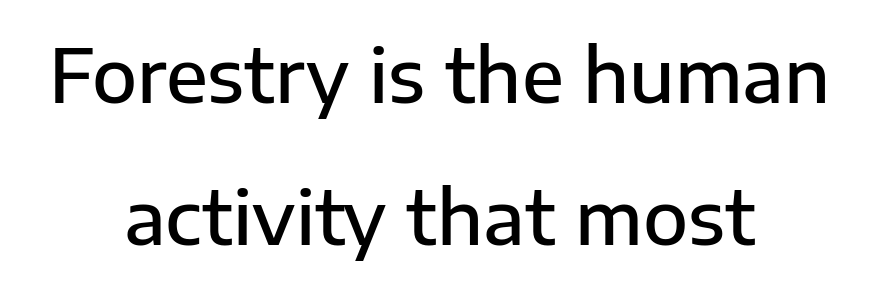
The image shows 74 px semibold sans-serif type, upright; set centered, loose line spacing (1.92x), normal letter spacing, not underlined; low stroke contrast and a medium x-height.
